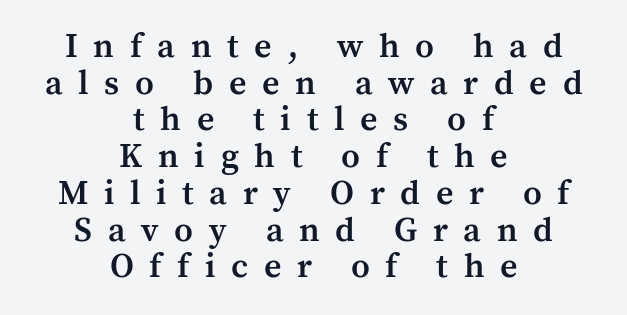
The image shows 34 px semibold serif type, upright; set centered, tight line spacing (1.08x), unusually wide letter spacing (+0.46 em), not underlined; medium stroke contrast and a medium x-height.
